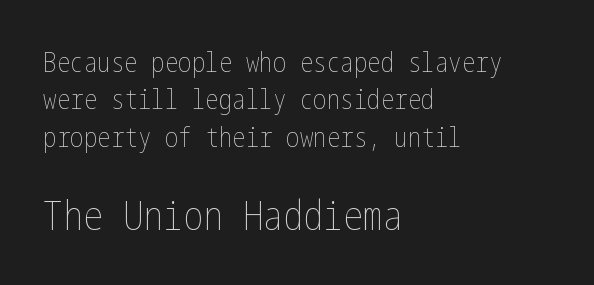
{"italic": "no", "bold": "no", "weight": "thin", "width": "condensed", "stroke_contrast": "low", "x_height": "medium", "underline": "no", "align": "left", "line_spacing": "normal", "line_spacing_ratio": 1.38, "letter_spacing": "normal", "letter_spacing_em": 0.0, "larger_block": "second", "size_ratio": 1.48, "glyph_px": 40}
